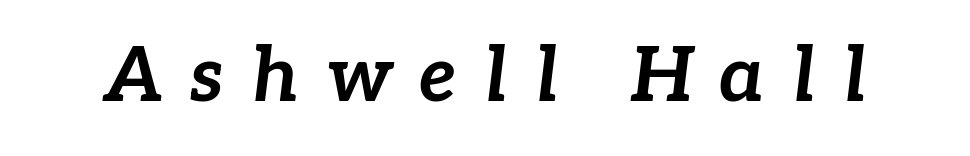
The image shows 76 px bold type, italic (leaning right); set unusually wide letter spacing (+0.35 em), not underlined; low stroke contrast and a medium x-height.
